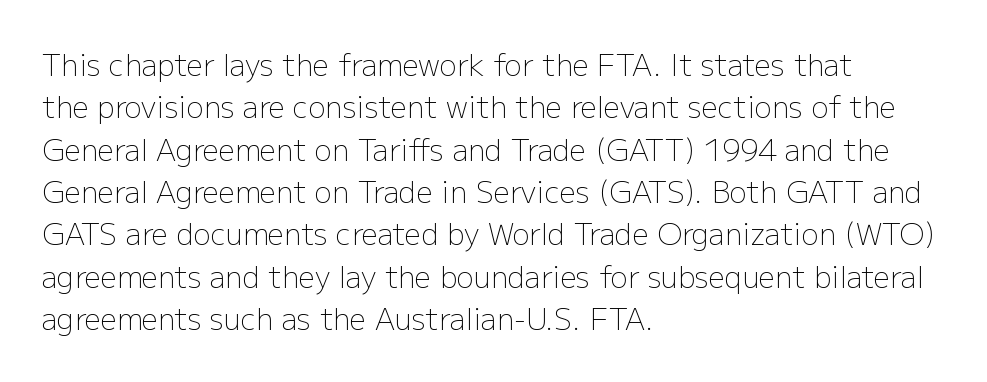
Q: Is the text bold? A: No.
Q: Is the text italic (slanted)? A: No, it is upright.
Q: Is the typeface a serif or a sans-serif typeface? A: Sans-serif.
Q: Is the text underlined? A: No.
Q: How is the paragraph aligned? A: Left-aligned.
Q: Is the spacing between letters normal or unusually wide? A: Normal.
Q: Is the spacing between lines tight, normal or loose? A: Normal.
Q: Width (condensed, normal, or wide)? A: Normal.
Q: Stroke contrast? A: Low.
Q: x-height? A: Medium.
Q: Monospaced? A: No.
